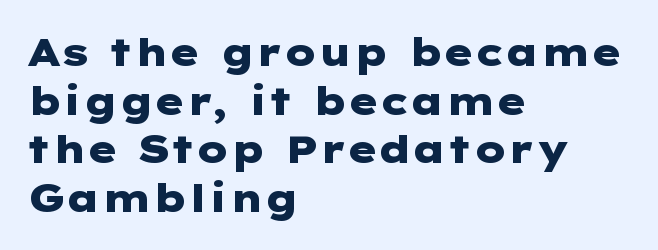
{"serif": "no", "italic": "no", "bold": "yes", "weight": "heavy", "width": "wide", "stroke_contrast": "low", "x_height": "medium", "underline": "no", "align": "left", "line_spacing": "normal", "line_spacing_ratio": 1.25, "letter_spacing": "normal", "letter_spacing_em": 0.0, "glyph_px": 39}
